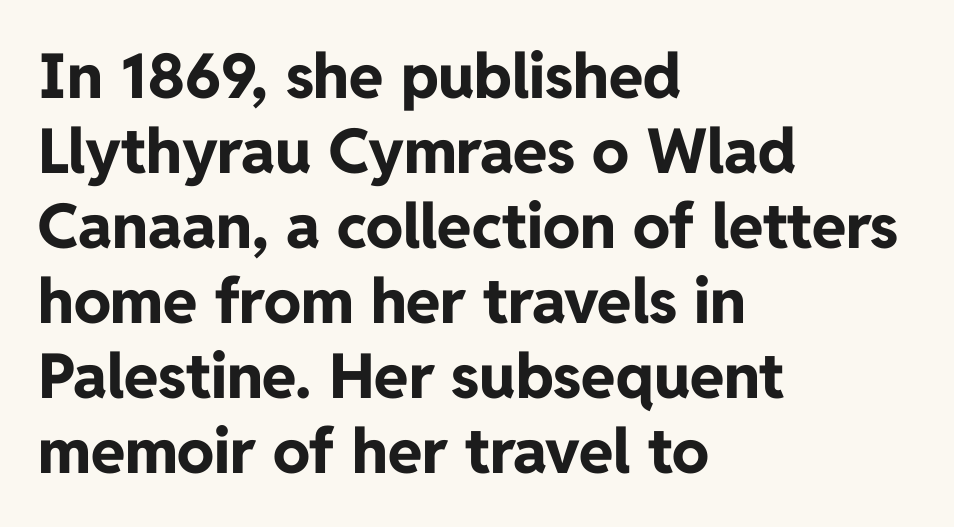
{"serif": "no", "italic": "no", "bold": "yes", "weight": "bold", "width": "normal", "stroke_contrast": "low", "x_height": "medium", "monospaced": "no", "underline": "no", "align": "left", "line_spacing_ratio": 1.21, "letter_spacing": "normal", "letter_spacing_em": 0.0, "glyph_px": 62}
